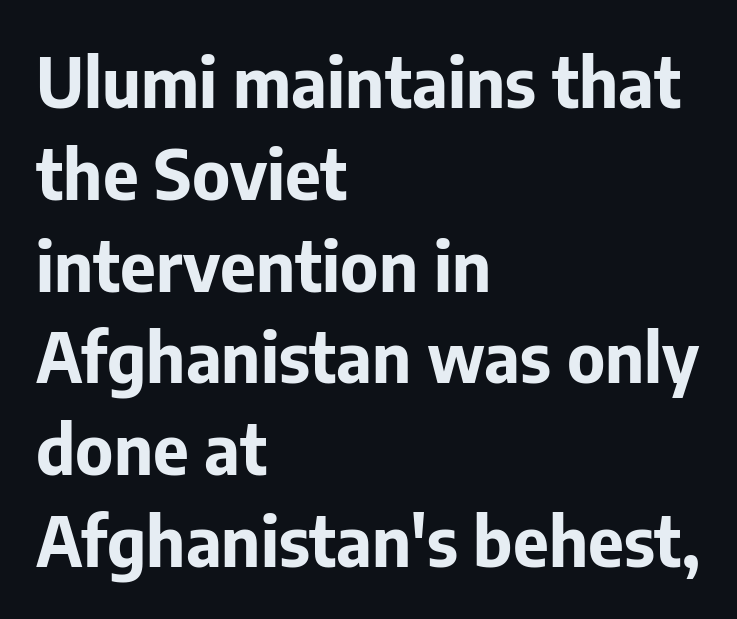
{"serif": "no", "italic": "no", "bold": "yes", "weight": "bold", "width": "normal", "stroke_contrast": "low", "x_height": "medium", "monospaced": "no", "underline": "no", "align": "left", "line_spacing": "normal", "line_spacing_ratio": 1.33, "letter_spacing": "normal", "letter_spacing_em": 0.0, "glyph_px": 69}
